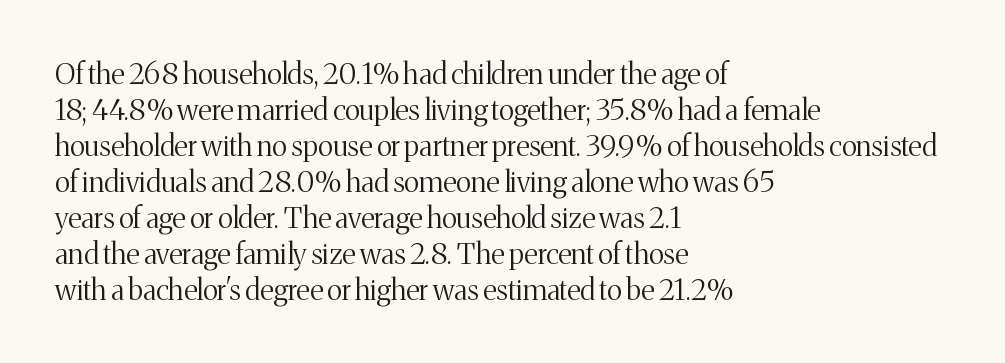
{"serif": "yes", "italic": "no", "bold": "no", "weight": "light", "width": "normal", "stroke_contrast": "medium", "x_height": "medium", "monospaced": "no", "underline": "no", "align": "left", "line_spacing_ratio": 1.24, "letter_spacing": "normal", "letter_spacing_em": 0.0, "glyph_px": 29}
